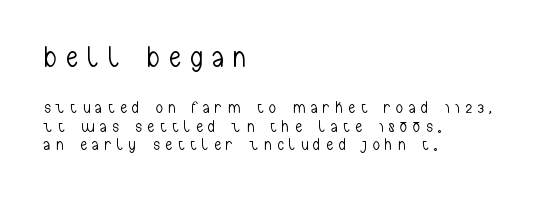
The image shows 29 px light, condensed sans-serif type, upright; set left-aligned, tight line spacing (1.1x), unusually wide letter spacing (+0.34 em), not underlined; the first (top) block is 1.71x larger; low stroke contrast and a medium x-height.
